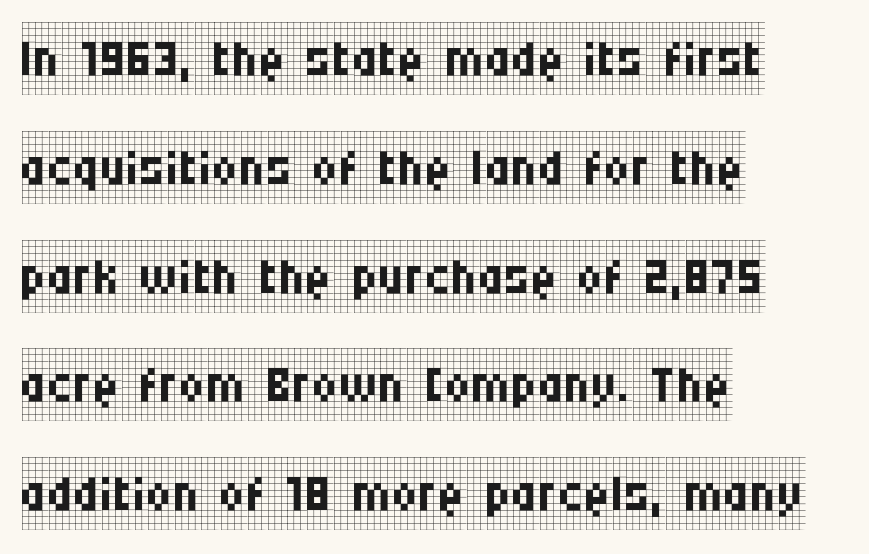
The image shows 73 px regular-weight, condensed serif type, upright; set left-aligned, normal line spacing (1.49x), normal letter spacing, not underlined; low stroke contrast and a large x-height.
